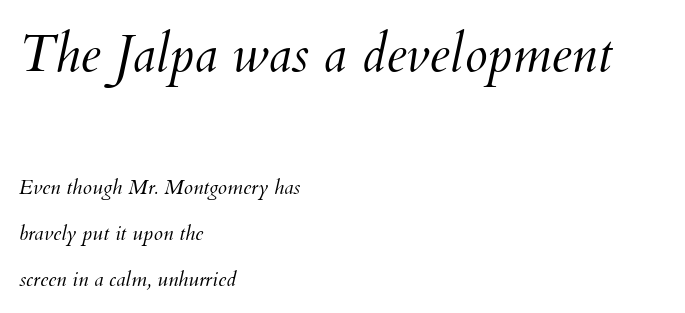
Summary of weight: not heavy and not bold. Look at the glyph heights: the upper group is clearly the bigger setting. When letters slant like this, we call the style italic. The words here are not underlined.
